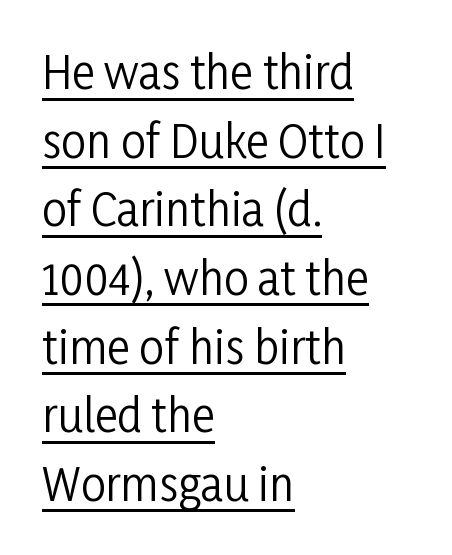
{"serif": "no", "italic": "no", "bold": "no", "weight": "regular", "width": "condensed", "stroke_contrast": "low", "x_height": "medium", "monospaced": "no", "underline": "yes", "align": "left", "line_spacing": "normal", "line_spacing_ratio": 1.56, "letter_spacing": "normal", "letter_spacing_em": 0.0, "glyph_px": 44}
